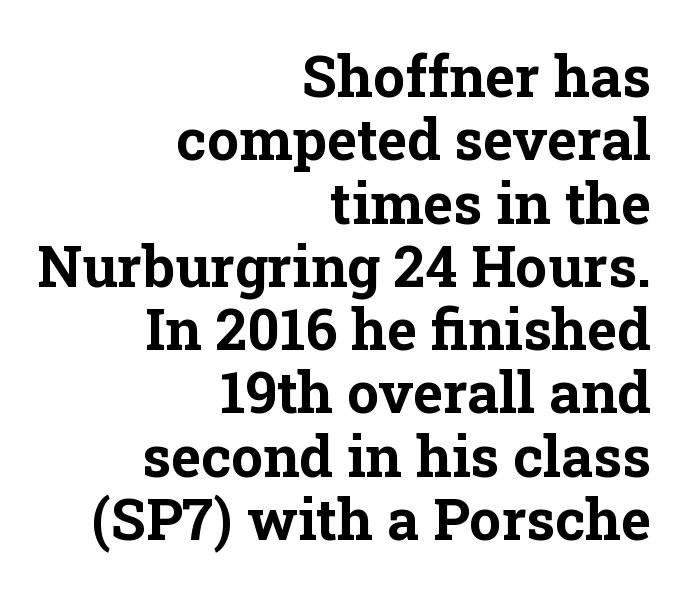
The image shows 57 px bold serif type, upright; set right-aligned, tight line spacing (1.11x), normal letter spacing, not underlined; low stroke contrast and a medium x-height.
